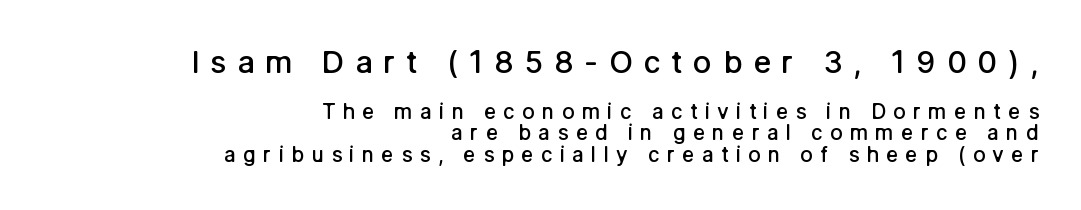
Q: Is the text bold? A: Semi-bold.
Q: Is the text italic (slanted)? A: No, it is upright.
Q: Is the typeface a serif or a sans-serif typeface? A: Sans-serif.
Q: Is the text underlined? A: No.
Q: How is the paragraph aligned? A: Right-aligned.
Q: Is the spacing between letters normal or unusually wide? A: Unusually wide.
Q: Is the spacing between lines tight, normal or loose? A: Tight.
Q: Which block of text is set in a larger size, the first (top) or the second (bottom)? A: The first (top) one.
Q: Width (condensed, normal, or wide)? A: Normal.
Q: Stroke contrast? A: Low.
Q: x-height? A: Medium.
Q: Monospaced? A: No.
